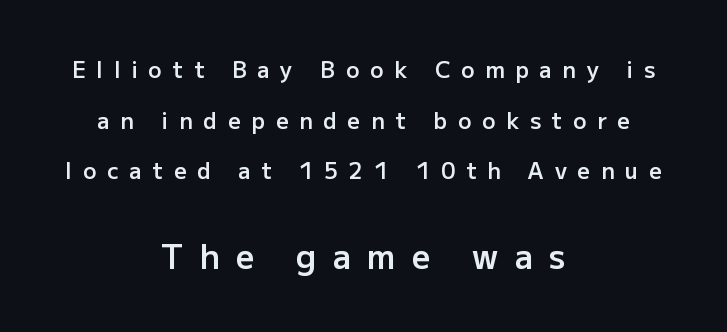
{"serif": "no", "italic": "no", "bold": "semi", "weight": "semibold", "width": "normal", "stroke_contrast": "low", "x_height": "medium", "monospaced": "no", "underline": "no", "align": "center", "line_spacing": "loose", "line_spacing_ratio": 2.3, "letter_spacing": "wide", "letter_spacing_em": 0.49, "larger_block": "second", "size_ratio": 1.5, "glyph_px": 33}
